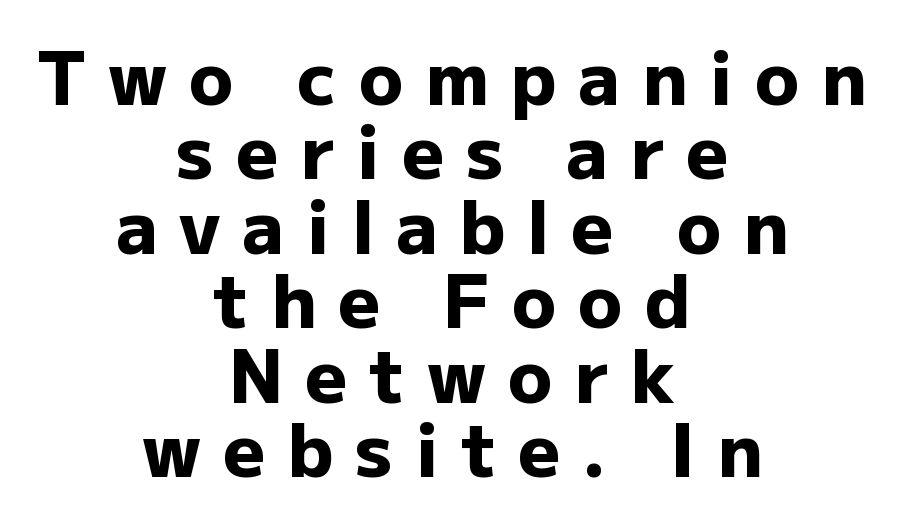
Honestly, the rows look squashed on top of each other. The whitespace from short lines is split evenly between both sides. The letters are bold, with thick, heavy strokes. Look at the tracking — it's clearly loosened, letters drifting apart. The rendering uses natural spacing where letterforms have individual widths. The characters display no serif detailing; their extremities are plain.
